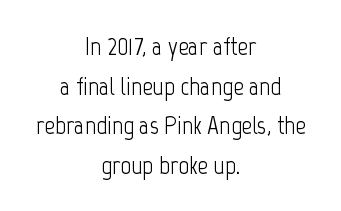
Line starts and ends both wander, symmetrically. Characters remain perfectly vertical along every line. No chunkiness to these letters — they're not bold. This sample keeps an unexceptional amount of space between lines. Any mark beneath the type? The region is blank.
